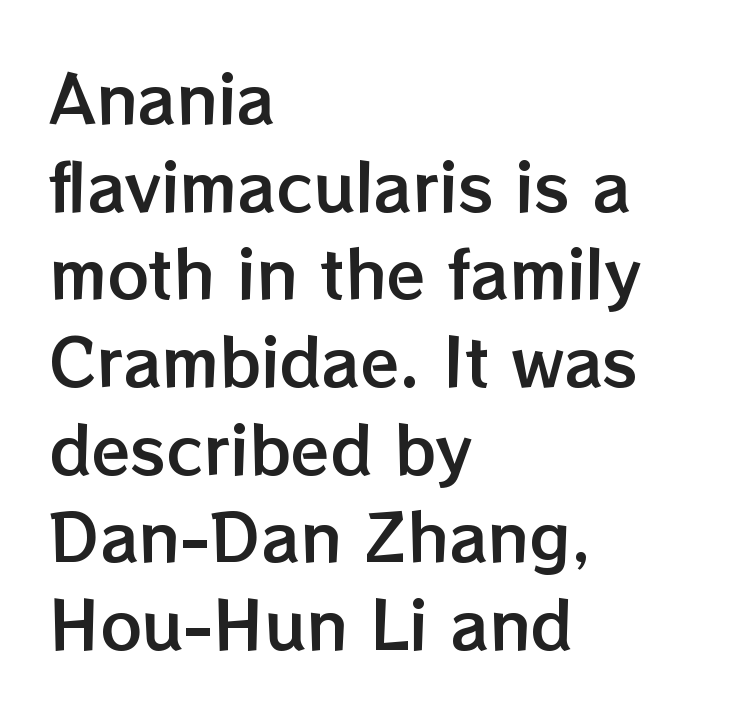
The image shows 64 px text type, upright; set left-aligned, normal line spacing (1.37x), normal letter spacing, not underlined; low stroke contrast and a medium x-height.
